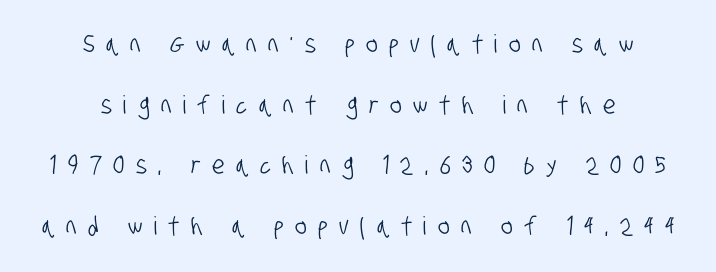
Q: Is the text underlined? A: No.
Q: How is the paragraph aligned? A: Centered.
Q: Is the spacing between letters normal or unusually wide? A: Unusually wide.
Q: Is the spacing between lines tight, normal or loose? A: Loose.
